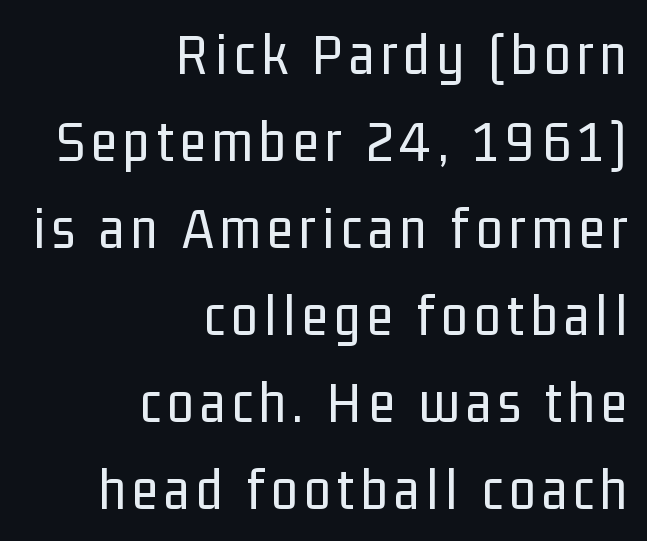
The image shows 60 px regular-weight, condensed sans-serif type, upright; set right-aligned, normal line spacing (1.45x), not underlined; low stroke contrast and a medium x-height.
